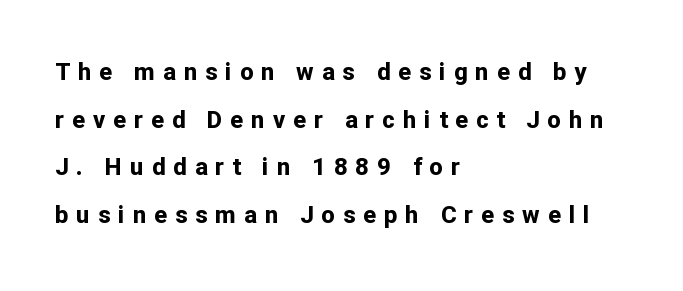
{"italic": "no", "bold": "yes", "underline": "no", "align": "left", "line_spacing": "loose", "line_spacing_ratio": 1.98, "letter_spacing": "wide", "letter_spacing_em": 0.33, "glyph_px": 24}
